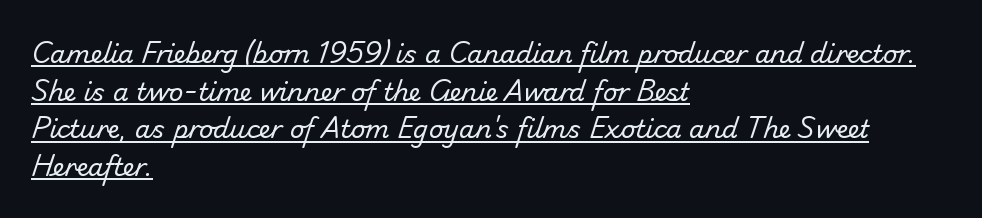
Nothing unusual about the tracking: characters are spaced as the font intends. Caption: lettering with a line underneath. In CSS terms this would be text-align: left. Stems here are at most as thick as an everyday book face. Interline gaps are of average width in this sample.
